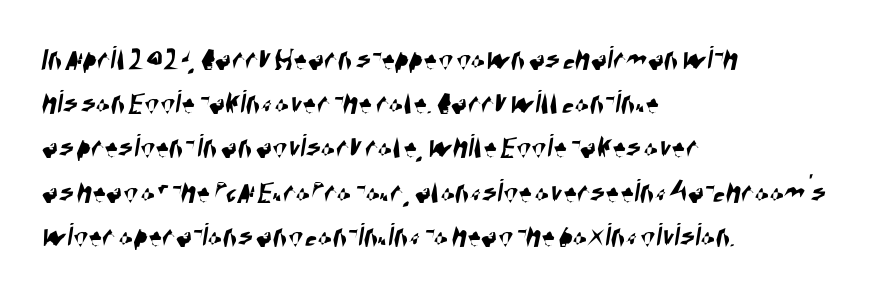
The image shows 34 px condensed sans-serif type; set left-aligned, normal line spacing (1.3x), normal letter spacing, not underlined; high stroke contrast and a large x-height.
